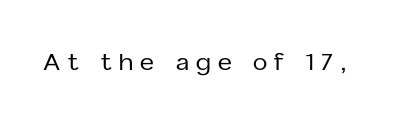
The line texture is sparse and dotted thanks to wide tracking. The font's upright variant was chosen for this text. Unmarked baselines from the first word to the last.
